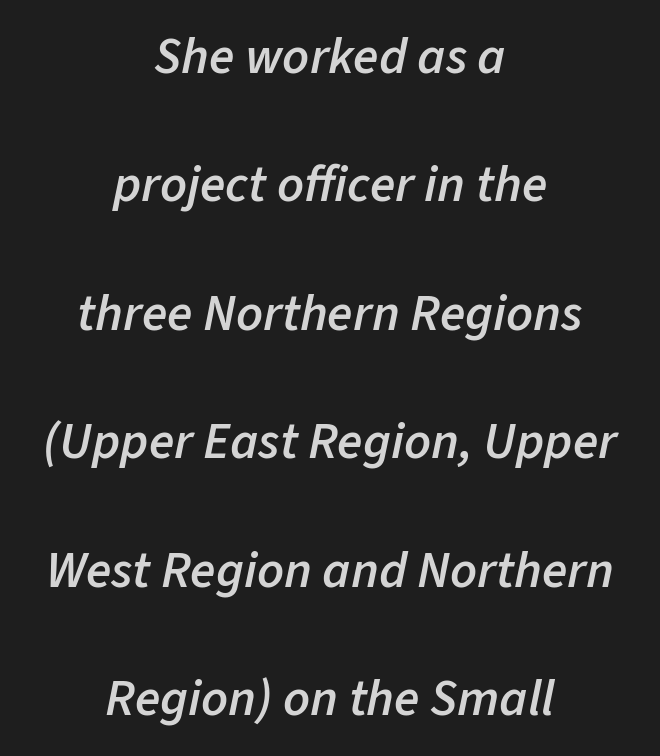
Unmarked baselines from the first word to the last. These lines stack symmetrically, like a column narrowing and widening about its center. This is moderately heavy type, rendered in semibold. The axis of the letterforms is tilted away from vertical.
